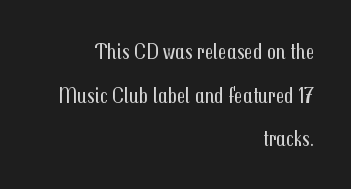
The image shows 22 px text type, upright; set right-aligned, loose line spacing (1.98x), normal letter spacing, not underlined.
